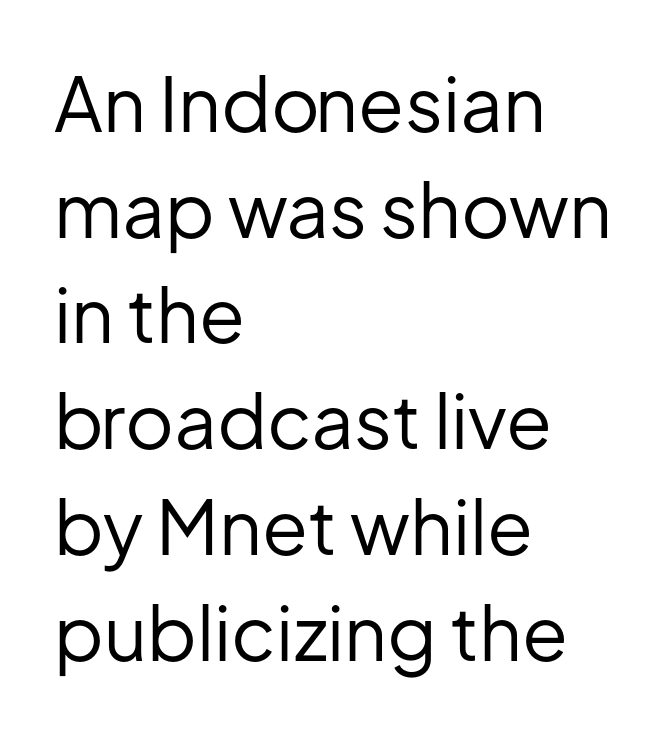
To sum up the face: it is a sans, with no serifs. The passage shown stacks its lines at a standard gap. Has an underline been added? It has not. Stroke mass is kept to a normal reading level or below. The axis of the letterforms is exactly vertical.
